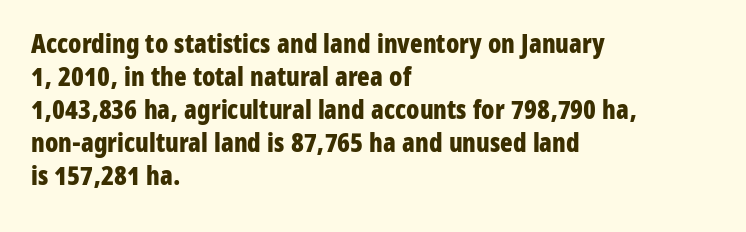
The leading is moderate, giving the passage an even texture. A dark, heavy texture on the line: the type is bold. Descenders hang freely into open space. Letter spacing: default. Notice how the passage keeps a crisp vertical edge on the left only. This is roman type, the default non-slanted kind.
